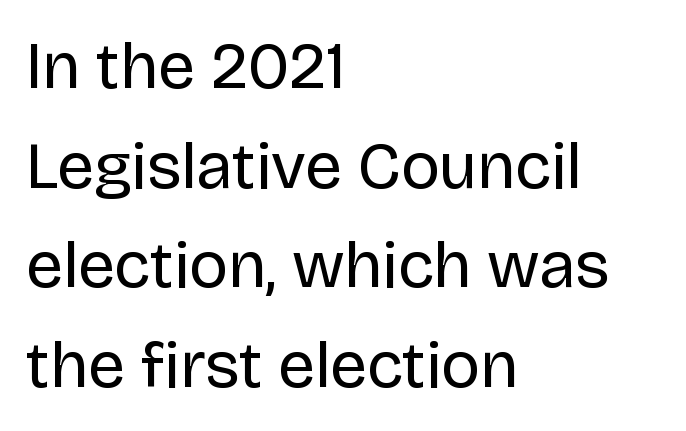
Q: Is the text bold? A: No.
Q: Is the text italic (slanted)? A: No, it is upright.
Q: Is the typeface a serif or a sans-serif typeface? A: Sans-serif.
Q: Is the text underlined? A: No.
Q: How is the paragraph aligned? A: Left-aligned.
Q: Is the spacing between letters normal or unusually wide? A: Normal.
Q: Is the spacing between lines tight, normal or loose? A: Normal.
Q: Width (condensed, normal, or wide)? A: Normal.
Q: Stroke contrast? A: Low.
Q: x-height? A: Large.
Q: Monospaced? A: No.
